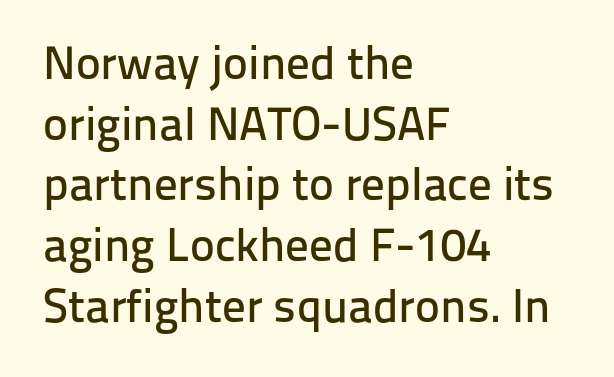
This is sans-serif lettering, the kind often seen on screens and signage. The passage is arranged the way most books set body copy — flush left. Italic? Not at all — the glyphs are vertical. Normally led — the rows are evenly, conventionally spaced. Words float on clear page, feet unadorned.
